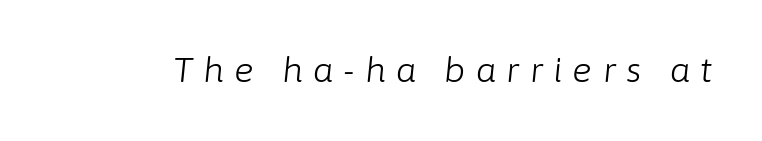
The image shows 33 px light type, italic (leaning right); set unusually wide letter spacing (+0.31 em), not underlined; low stroke contrast and a medium x-height.
